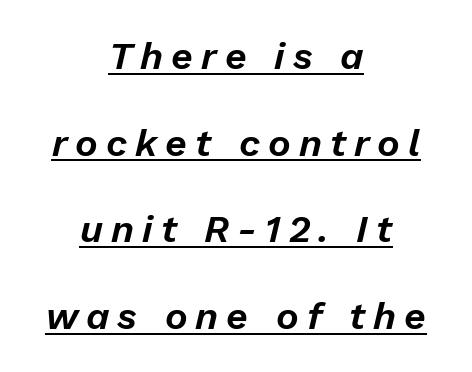
The font's italic variant was chosen for this text. The face used here is rendered with a markedly widened letterfit. Looks like regular typesetting: each glyph gets only the width it needs. The rendering positions every line midway between the sides. What decoration does the sample have? An underline. In terms of leading, this rendering errs on the spacious side.
